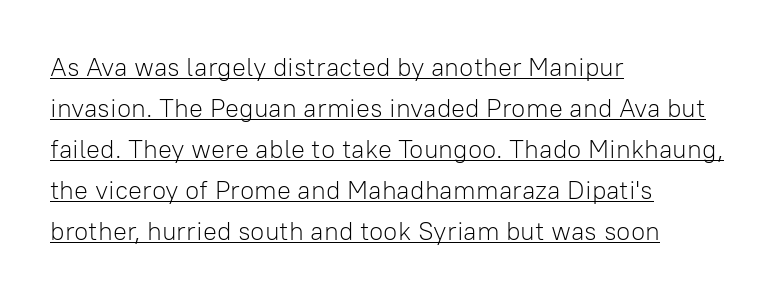
{"italic": "no", "bold": "no", "underline": "yes", "align": "left", "line_spacing": "normal", "line_spacing_ratio": 1.58, "letter_spacing": "normal", "letter_spacing_em": 0.0, "glyph_px": 26}
